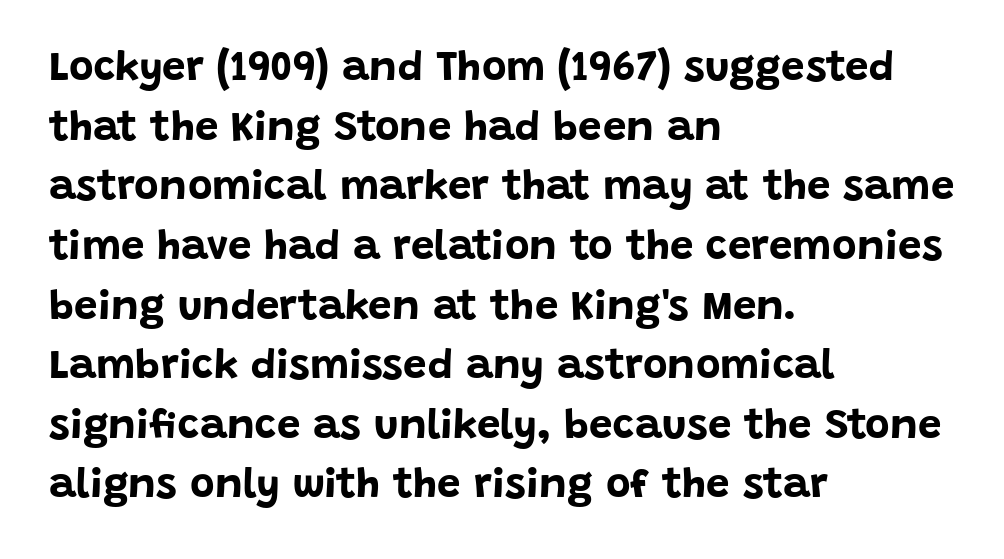
Notice how the stems are strictly vertical — no italics here. Examine the stroke ends and you'll find no serifs. Just letters on the line, the space beneath them empty. Horizontal bands of white between lines are of average thickness. This sample has the flowing, uneven cadence of proportional lettering. The type is set solid horizontally, with unmodified tracking.
